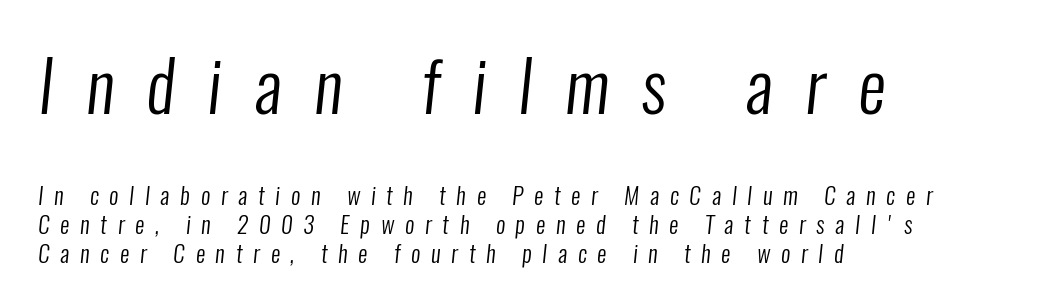
Regular leading. Note the varied advance widths — an 'i' is clearly narrower than an 'm'. Is the stroke heavy? The answer is a plain regular-or-lighter. Examine the stroke ends and you'll find no serifs. The ragged edge is on the right, which tells us the setting is flush left. Lines of text with bare space underneath.
